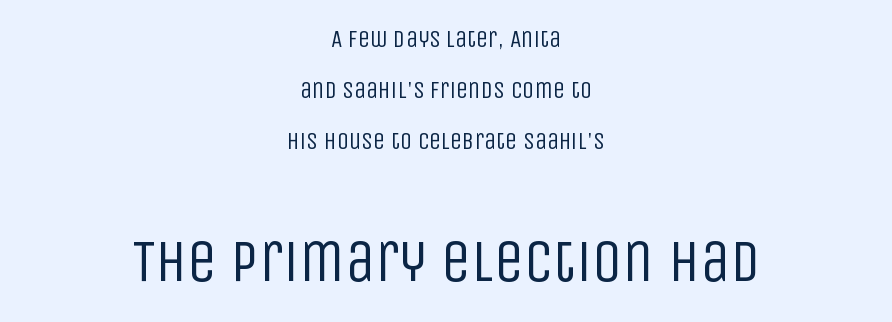
The image shows 60 px regular-weight, condensed sans-serif type, upright; set centered, loose line spacing (2.13x), normal letter spacing, not underlined; the second (bottom) block is 2.5x larger; low stroke contrast and a large x-height.
